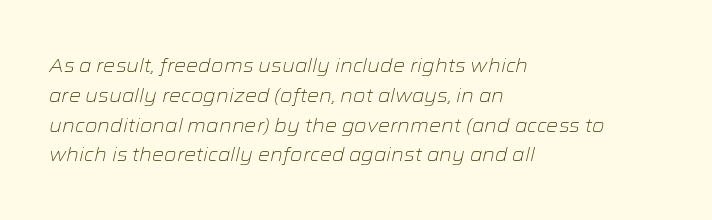
The glyphs look as if they've been sheared to an angle. Type without underlining. These lines keep a tight, regular rhythm from letter to letter. The rendering anchors every line to the left-hand side. Stems and bowls with no extra thickness — not bold. The leading is moderate, giving the passage an even texture.
